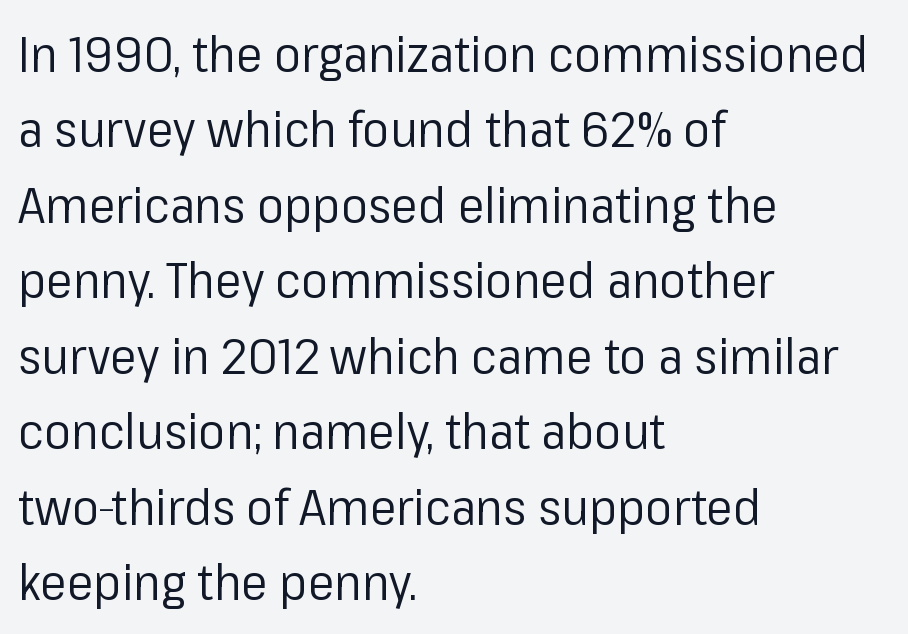
The type family on display is of the sans-serif kind. Quick note: underline off. Here the designer chose a conventional face with non-uniform glyph widths. Weight: not bold — regular or lighter. A typesetter would call this leading conventional body-copy spacing. A student would call this left alignment; a typographer would say flush left, rag right.
